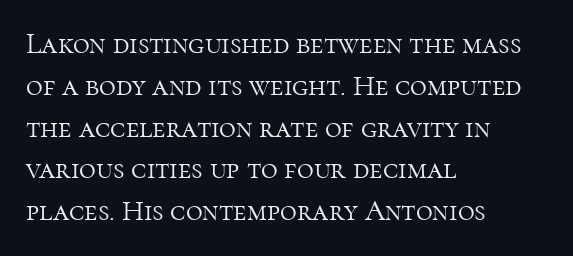
{"serif": "yes", "italic": "no", "bold": "no", "weight": "light", "width": "normal", "stroke_contrast": "high", "x_height": "medium", "monospaced": "no", "underline": "no", "align": "left", "line_spacing": "normal", "line_spacing_ratio": 1.44, "letter_spacing": "normal", "letter_spacing_em": 0.0, "glyph_px": 29}
